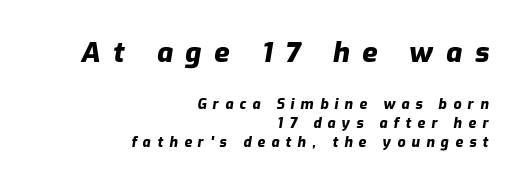
The image shows 28 px heavy type, italic (leaning right); set right-aligned, normal line spacing (1.37x), unusually wide letter spacing (+0.45 em), not underlined; the first (top) block is 2.0x larger; low stroke contrast and a medium x-height.
